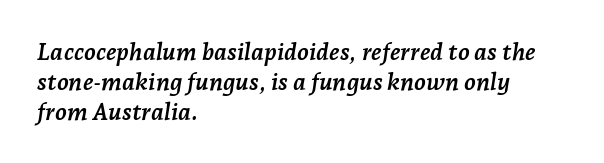
{"italic": "yes", "lean": "right", "slant_degrees": 7, "bold": "yes", "underline": "no", "align": "left", "line_spacing": "normal", "line_spacing_ratio": 1.25, "letter_spacing": "normal", "letter_spacing_em": 0.0, "glyph_px": 24}
